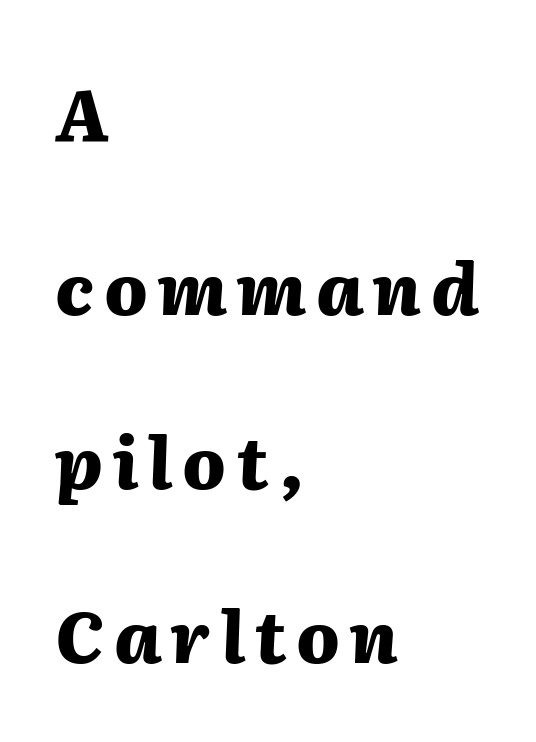
The image shows 71 px heavy type, italic (leaning right); set left-aligned, loose line spacing (2.45x), not underlined; medium stroke contrast and a medium x-height.
